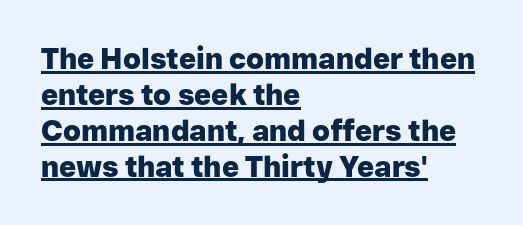
Q: Is the text bold? A: Yes.
Q: Is the text italic (slanted)? A: No, it is upright.
Q: Is the typeface a serif or a sans-serif typeface? A: Sans-serif.
Q: Is the text underlined? A: Yes.
Q: How is the paragraph aligned? A: Left-aligned.
Q: Is the spacing between letters normal or unusually wide? A: Normal.
Q: Width (condensed, normal, or wide)? A: Normal.
Q: Stroke contrast? A: Low.
Q: x-height? A: Medium.
Q: Monospaced? A: No.
